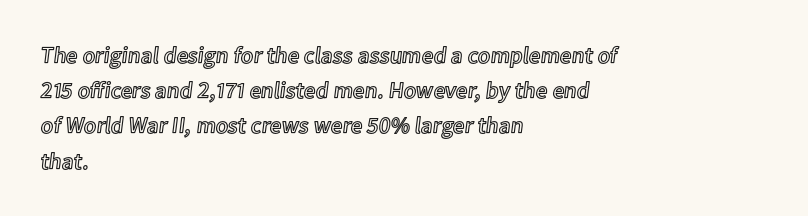
Q: Is the text italic (slanted)? A: Yes.
Q: Is the text underlined? A: No.
Q: How is the paragraph aligned? A: Left-aligned.
Q: Is the spacing between letters normal or unusually wide? A: Normal.
Q: Is the spacing between lines tight, normal or loose? A: Normal.
